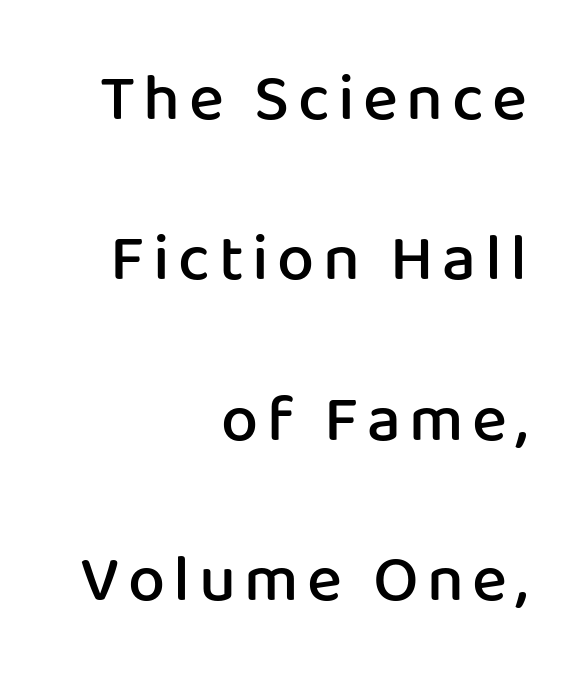
{"serif": "no", "italic": "no", "bold": "semi", "weight": "semibold", "width": "normal", "stroke_contrast": "low", "x_height": "medium", "monospaced": "no", "underline": "no", "align": "right", "line_spacing": "loose", "line_spacing_ratio": 2.43, "glyph_px": 66}
